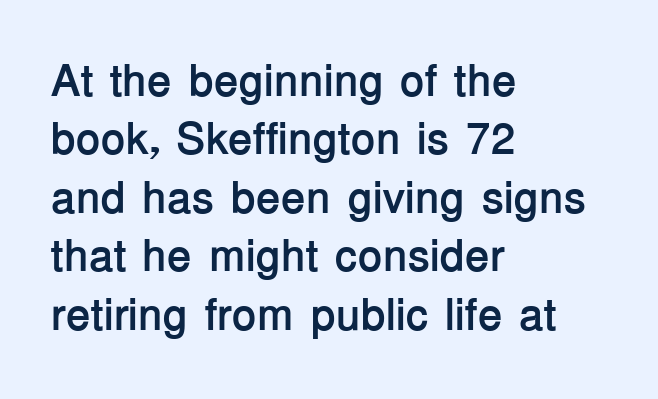
{"serif": "no", "italic": "no", "bold": "yes", "weight": "semibold", "width": "normal", "stroke_contrast": "low", "x_height": "medium", "monospaced": "no", "underline": "no", "align": "left", "line_spacing": "normal", "line_spacing_ratio": 1.3, "letter_spacing": "normal", "letter_spacing_em": 0.0, "glyph_px": 45}
